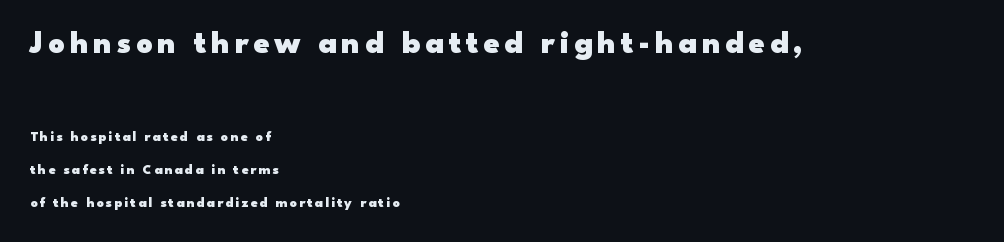
Q: Is the text bold? A: Yes.
Q: Is the text italic (slanted)? A: No, it is upright.
Q: Is the typeface a serif or a sans-serif typeface? A: Sans-serif.
Q: Is the text underlined? A: No.
Q: How is the paragraph aligned? A: Left-aligned.
Q: Is the spacing between lines tight, normal or loose? A: Loose.
Q: Which block of text is set in a larger size, the first (top) or the second (bottom)? A: The first (top) one.
Q: Width (condensed, normal, or wide)? A: Wide.
Q: Stroke contrast? A: Low.
Q: x-height? A: Small.
Q: Monospaced? A: No.
